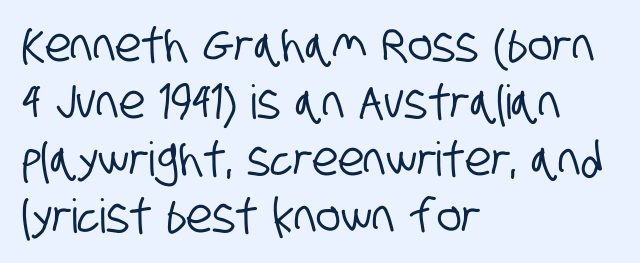
Do the characters align in a grid? No, the font is proportional. What kind of face is this? One without serifs — a sans. Alignment: flush left. No extra tracking has been applied to these lines. Quick note: underline off.
